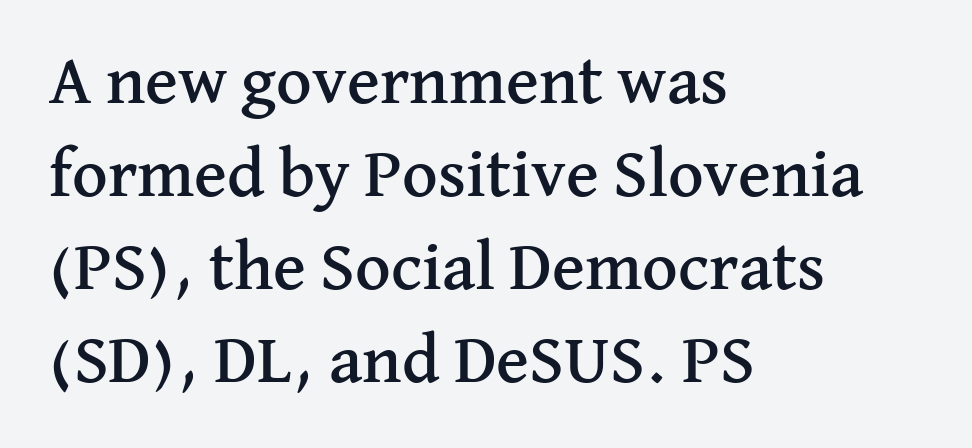
{"serif": "yes", "italic": "no", "width": "normal", "stroke_contrast": "medium", "x_height": "medium", "monospaced": "no", "underline": "no", "align": "left", "line_spacing": "normal", "line_spacing_ratio": 1.35, "letter_spacing": "normal", "letter_spacing_em": 0.0, "glyph_px": 69}
